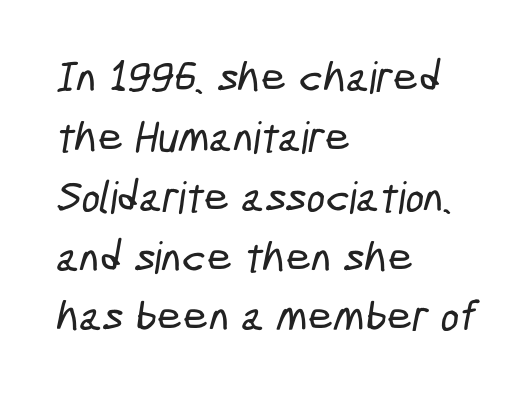
Q: Is the typeface a serif or a sans-serif typeface? A: Sans-serif.
Q: Is the text underlined? A: No.
Q: How is the paragraph aligned? A: Left-aligned.
Q: Is the spacing between letters normal or unusually wide? A: Normal.
Q: Is the spacing between lines tight, normal or loose? A: Normal.
Q: Width (condensed, normal, or wide)? A: Condensed.
Q: Stroke contrast? A: Low.
Q: x-height? A: Medium.
Q: Monospaced? A: No.
